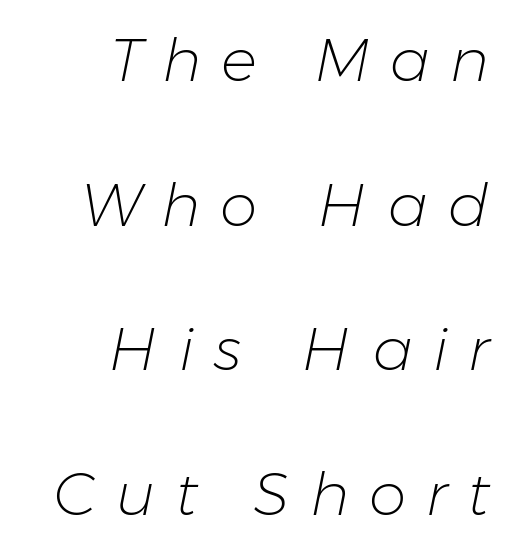
{"italic": "yes", "lean": "right", "slant_degrees": 11, "bold": "no", "weight": "light", "width": "normal", "stroke_contrast": "low", "x_height": "medium", "monospaced": "no", "underline": "no", "align": "right", "line_spacing": "loose", "line_spacing_ratio": 2.41, "letter_spacing": "wide", "letter_spacing_em": 0.33, "glyph_px": 60}
